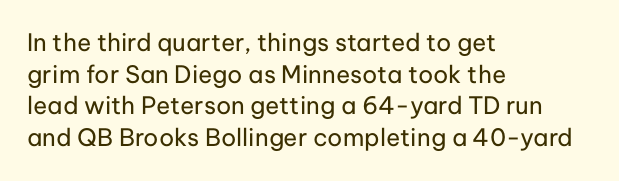
The image shows 24 px text type, upright; set left-aligned, normal line spacing (1.32x), normal letter spacing, not underlined.
